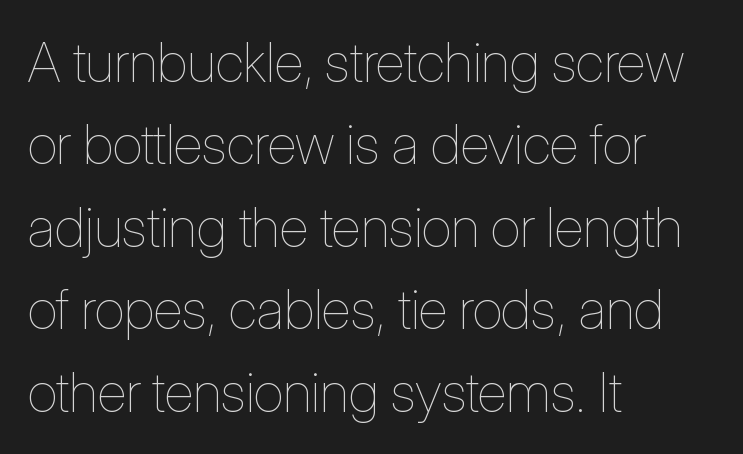
{"italic": "no", "bold": "no", "weight": "thin", "width": "condensed", "stroke_contrast": "low", "x_height": "medium", "monospaced": "no", "underline": "no", "align": "left", "line_spacing": "normal", "line_spacing_ratio": 1.5, "letter_spacing": "normal", "letter_spacing_em": 0.0, "glyph_px": 55}
